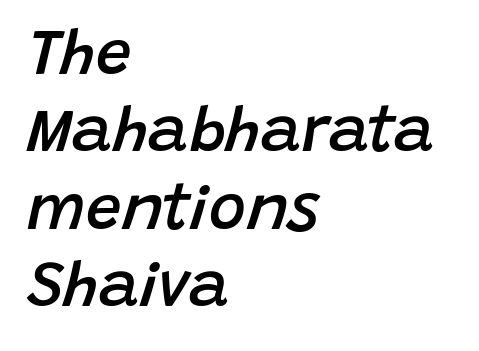
{"italic": "yes", "lean": "right", "slant_degrees": 15, "bold": "semi", "weight": "semibold", "width": "normal", "stroke_contrast": "low", "x_height": "large", "monospaced": "no", "underline": "no", "align": "left", "line_spacing_ratio": 1.23, "letter_spacing": "normal", "letter_spacing_em": 0.0, "glyph_px": 63}
